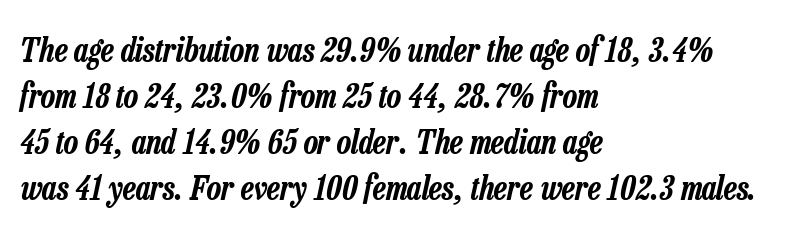
The letters sit at their default tracking, neither squeezed nor spread. Nobody drew a line under any word here. Do the characters align in a grid? No, the font is proportional. Rows of type keep a routine distance in the vertical direction.
